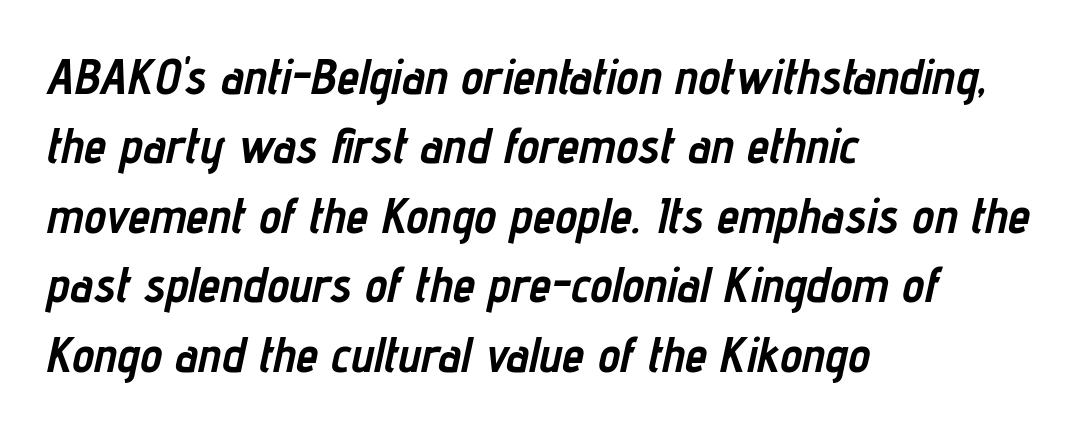
Q: Is the text bold? A: Yes.
Q: Is the text italic (slanted)? A: Yes, it leans right by about 12 degrees.
Q: Is the text underlined? A: No.
Q: How is the paragraph aligned? A: Left-aligned.
Q: Is the spacing between letters normal or unusually wide? A: Normal.
Q: Is the spacing between lines tight, normal or loose? A: Normal.
Q: Width (condensed, normal, or wide)? A: Condensed.
Q: Stroke contrast? A: Low.
Q: x-height? A: Medium.
Q: Monospaced? A: No.
